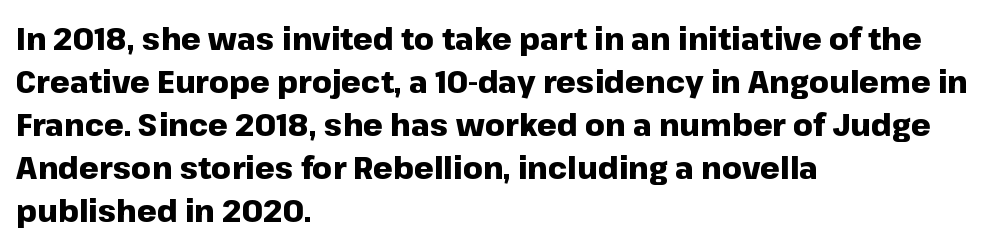
{"serif": "no", "italic": "no", "bold": "yes", "weight": "heavy", "width": "normal", "stroke_contrast": "low", "x_height": "medium", "monospaced": "no", "underline": "no", "align": "left", "line_spacing": "normal", "line_spacing_ratio": 1.39, "letter_spacing": "normal", "letter_spacing_em": 0.0, "glyph_px": 31}
